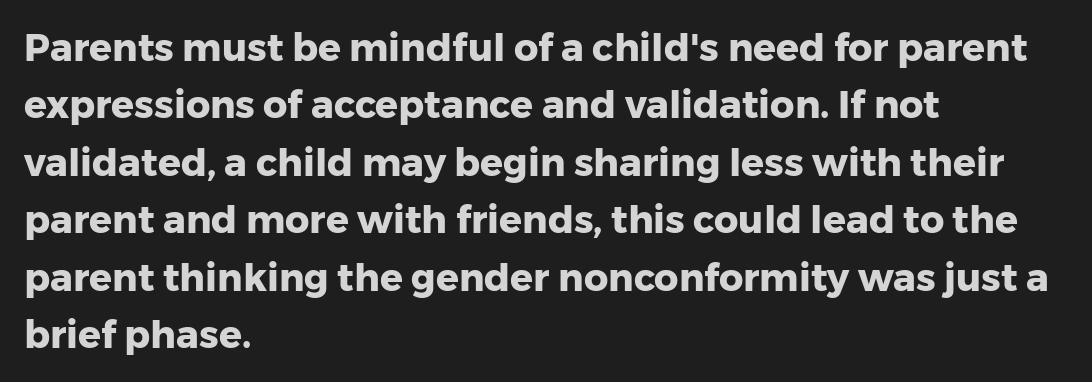
{"serif": "no", "italic": "no", "bold": "yes", "weight": "heavy", "width": "normal", "stroke_contrast": "low", "x_height": "medium", "monospaced": "no", "underline": "no", "align": "left", "line_spacing": "normal", "line_spacing_ratio": 1.51, "letter_spacing": "normal", "letter_spacing_em": 0.0, "glyph_px": 38}
